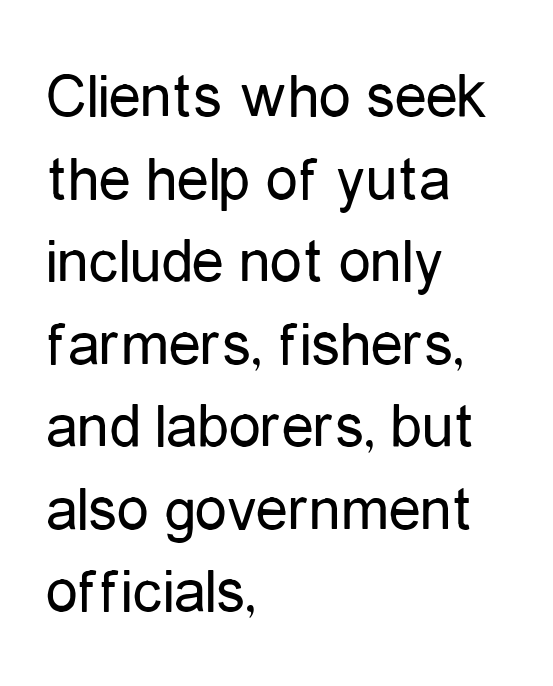
Q: Is the text bold? A: No.
Q: Is the text italic (slanted)? A: No, it is upright.
Q: Is the typeface a serif or a sans-serif typeface? A: Sans-serif.
Q: Is the text underlined? A: No.
Q: How is the paragraph aligned? A: Left-aligned.
Q: Is the spacing between letters normal or unusually wide? A: Normal.
Q: Is the spacing between lines tight, normal or loose? A: Normal.
Q: Width (condensed, normal, or wide)? A: Condensed.
Q: Stroke contrast? A: Low.
Q: x-height? A: Medium.
Q: Monospaced? A: No.
